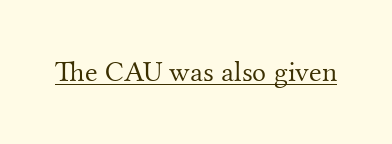
Q: Is the text bold? A: No.
Q: Is the text italic (slanted)? A: No, it is upright.
Q: Is the typeface a serif or a sans-serif typeface? A: Serif.
Q: Is the text underlined? A: Yes.
Q: Is the spacing between letters normal or unusually wide? A: Normal.
Q: Width (condensed, normal, or wide)? A: Normal.
Q: Stroke contrast? A: Medium.
Q: x-height? A: Small.
Q: Monospaced? A: No.
